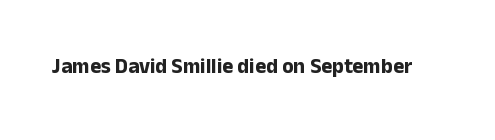
The letterforms sit shoulder to shoulder at normal distance. These lines were composed using upright roman letters. Check the space under the baseline: it is left empty. The sample has been set heavy, in full bold.
